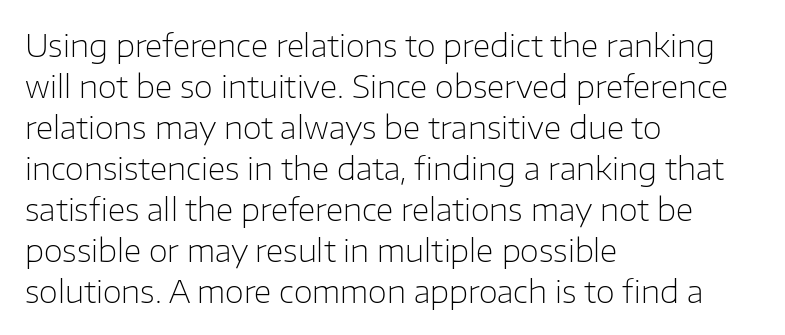
The image shows 31 px light sans-serif type, upright; set left-aligned, normal line spacing (1.32x), normal letter spacing, not underlined; low stroke contrast and a medium x-height.
